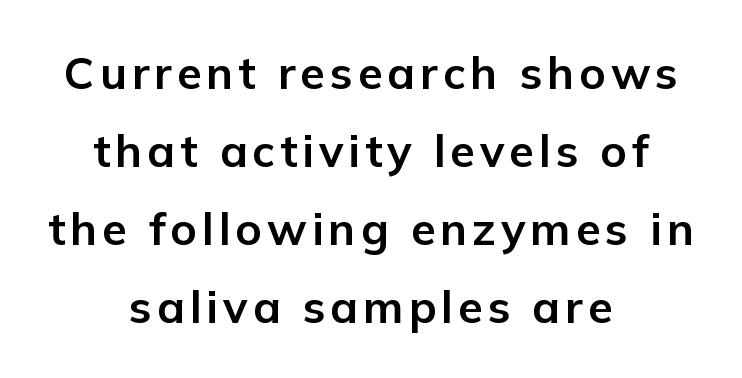
These lines are centered, leaving both edges ragged. Nope, not italic — everything's standing straight. Classification — sans serif. The words here are not underlined. The face used here is proportionally spaced, like ordinary book or web type.
